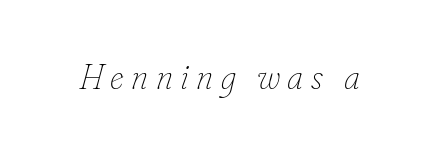
{"italic": "yes", "lean": "right", "slant_degrees": 16, "bold": "no", "weight": "thin", "width": "normal", "stroke_contrast": "low", "x_height": "small", "monospaced": "no", "underline": "no", "letter_spacing": "wide", "letter_spacing_em": 0.21, "glyph_px": 35}
